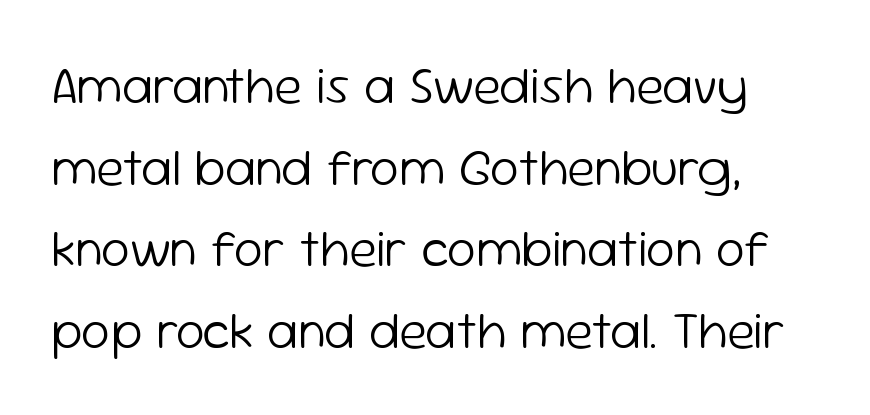
{"serif": "no", "italic": "no", "bold": "no", "weight": "light", "width": "normal", "stroke_contrast": "low", "x_height": "medium", "monospaced": "no", "underline": "no", "align": "left", "line_spacing": "normal", "line_spacing_ratio": 1.57, "letter_spacing": "normal", "letter_spacing_em": 0.0, "glyph_px": 52}
